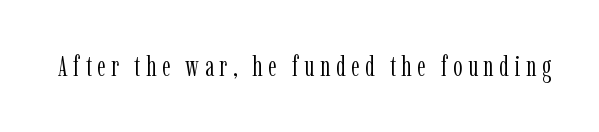
The image shows 29 px light, condensed serif type, upright; set not underlined; low stroke contrast and a medium x-height.
